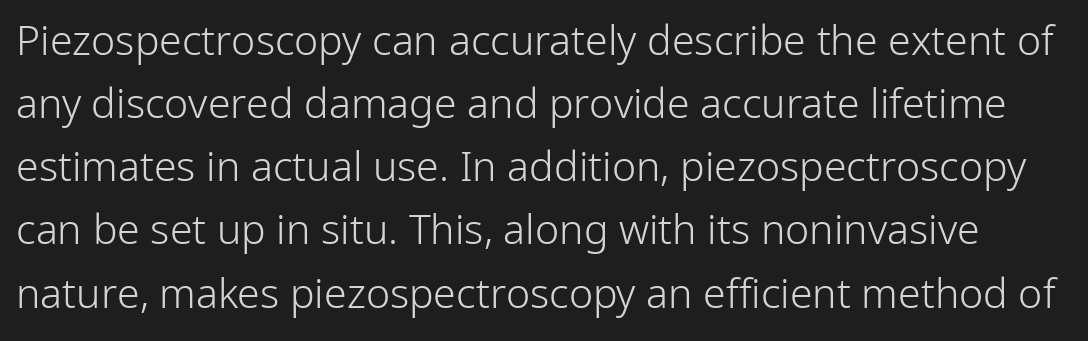
{"serif": "no", "italic": "no", "bold": "no", "weight": "light", "width": "normal", "stroke_contrast": "low", "x_height": "medium", "monospaced": "no", "underline": "no", "line_spacing": "normal", "line_spacing_ratio": 1.54, "letter_spacing": "normal", "letter_spacing_em": 0.0, "glyph_px": 41}
